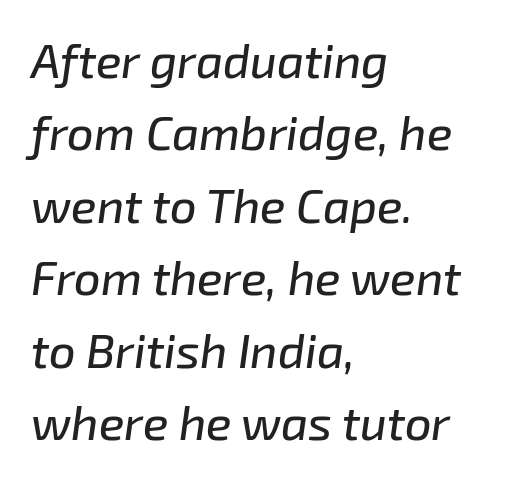
Q: Is the text italic (slanted)? A: Yes, it leans right by about 8 degrees.
Q: Is the text underlined? A: No.
Q: How is the paragraph aligned? A: Left-aligned.
Q: Is the spacing between letters normal or unusually wide? A: Normal.
Q: Is the spacing between lines tight, normal or loose? A: Normal.
Q: Width (condensed, normal, or wide)? A: Normal.
Q: Stroke contrast? A: Low.
Q: x-height? A: Medium.
Q: Monospaced? A: No.
